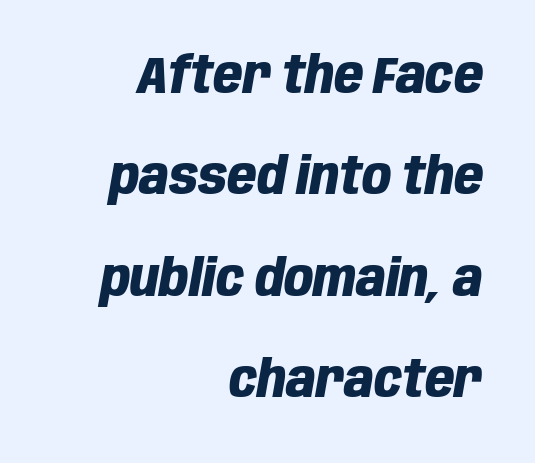
{"italic": "yes", "lean": "right", "slant_degrees": 10, "bold": "yes", "weight": "heavy", "width": "condensed", "stroke_contrast": "low", "x_height": "large", "monospaced": "no", "underline": "no", "align": "right", "line_spacing": "loose", "line_spacing_ratio": 1.99, "letter_spacing": "normal", "letter_spacing_em": 0.0, "glyph_px": 51}
